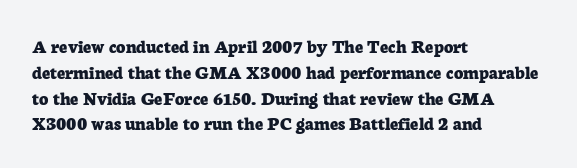
The image shows 20 px bold type, upright; set left-aligned, normal line spacing (1.29x), normal letter spacing, not underlined.
